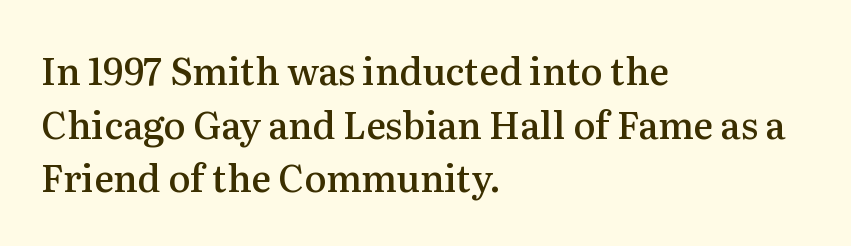
{"serif": "yes", "italic": "no", "bold": "semi", "weight": "semibold", "width": "normal", "stroke_contrast": "medium", "x_height": "medium", "monospaced": "no", "underline": "no", "align": "left", "line_spacing": "normal", "line_spacing_ratio": 1.45, "letter_spacing": "normal", "letter_spacing_em": 0.0, "glyph_px": 37}
